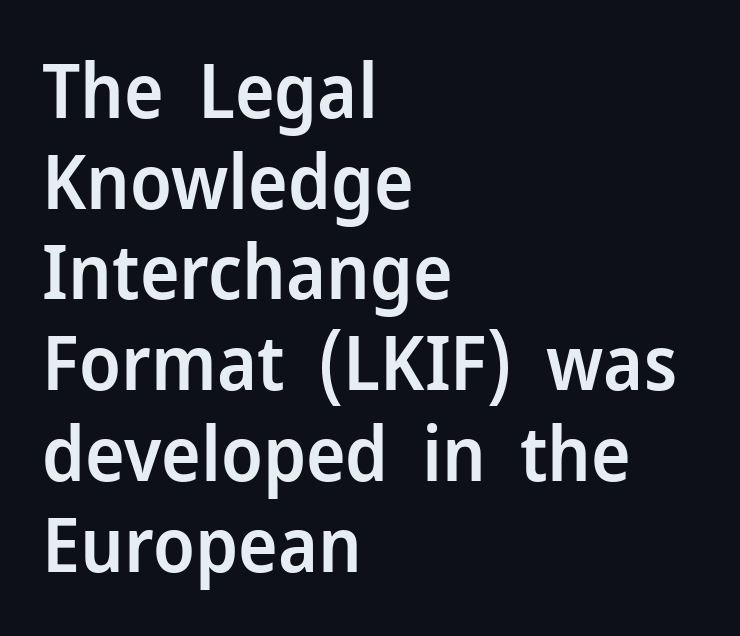
The image shows 75 px semibold sans-serif type, upright; set left-aligned, line spacing 1.21x, normal letter spacing, not underlined; low stroke contrast and a medium x-height.
